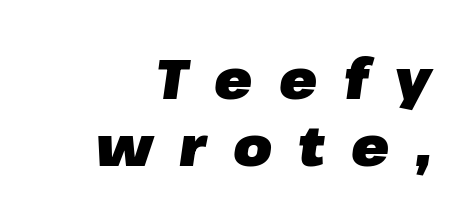
This sample uses an oblique cut, with every glyph tilted off the vertical. The passage shown is typed in a proportional face where columns would drift. Underline: absent. The letters are spread apart with noticeably loose tracking.
